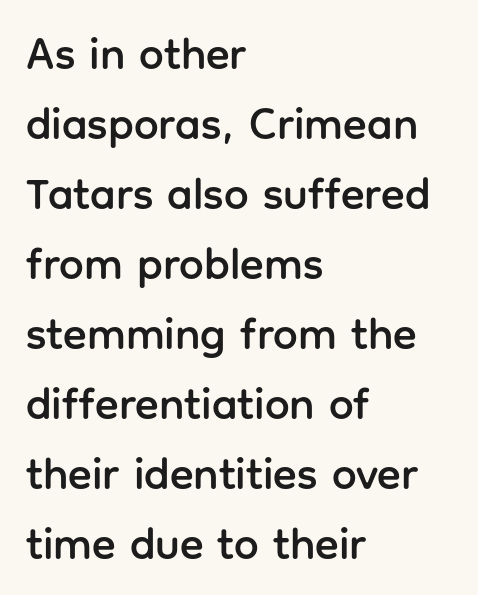
Glance below the letters and you will spot only blank space. A typesetter would call this proportional, since set widths differ per character. Interline gaps are of average width in this sample. Layout note: lines flush left.
